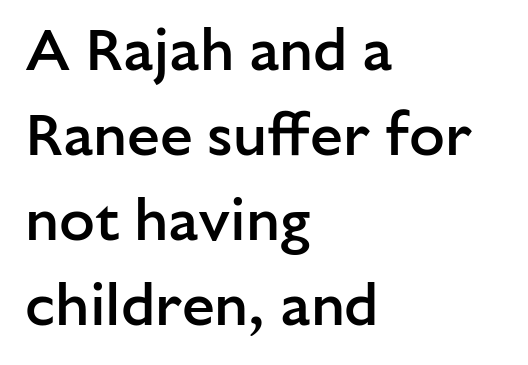
{"serif": "no", "italic": "no", "bold": "semi", "weight": "semibold", "width": "normal", "stroke_contrast": "low", "x_height": "medium", "monospaced": "no", "underline": "no", "align": "left", "line_spacing": "normal", "line_spacing_ratio": 1.44, "letter_spacing": "normal", "letter_spacing_em": 0.0, "glyph_px": 59}
